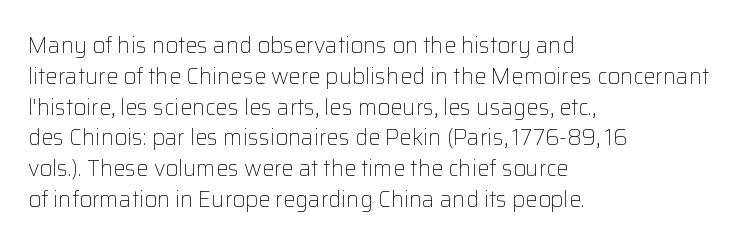
{"italic": "no", "bold": "no", "underline": "no", "align": "left", "line_spacing": "normal", "line_spacing_ratio": 1.4, "letter_spacing": "normal", "letter_spacing_em": 0.0, "glyph_px": 22}
